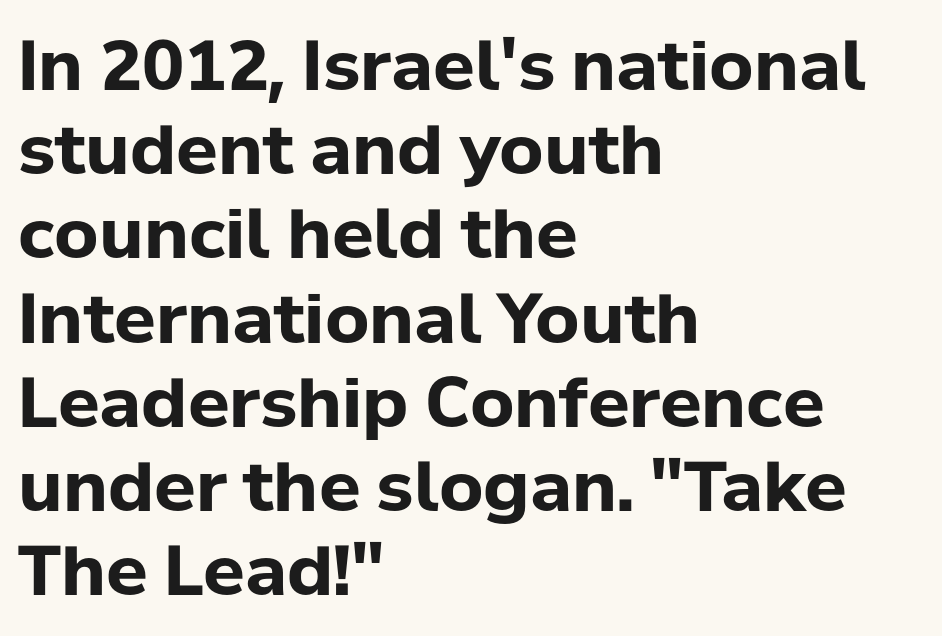
The image shows 69 px bold sans-serif type, upright; set left-aligned, line spacing 1.22x, normal letter spacing, not underlined; low stroke contrast and a medium x-height.
